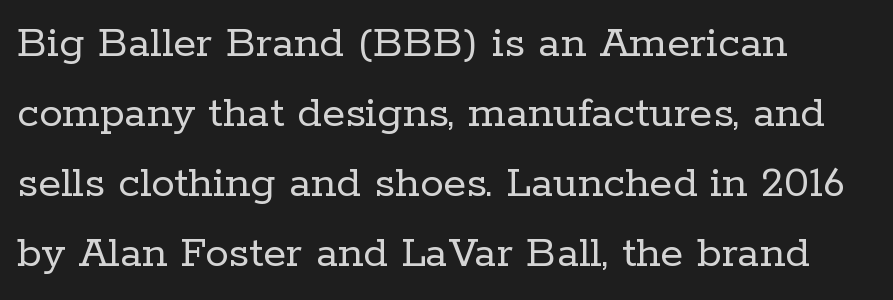
{"serif": "yes", "italic": "no", "bold": "no", "weight": "regular", "width": "normal", "stroke_contrast": "low", "x_height": "medium", "monospaced": "no", "underline": "no", "align": "left", "line_spacing": "normal", "line_spacing_ratio": 1.49, "letter_spacing": "normal", "letter_spacing_em": 0.0, "glyph_px": 47}
